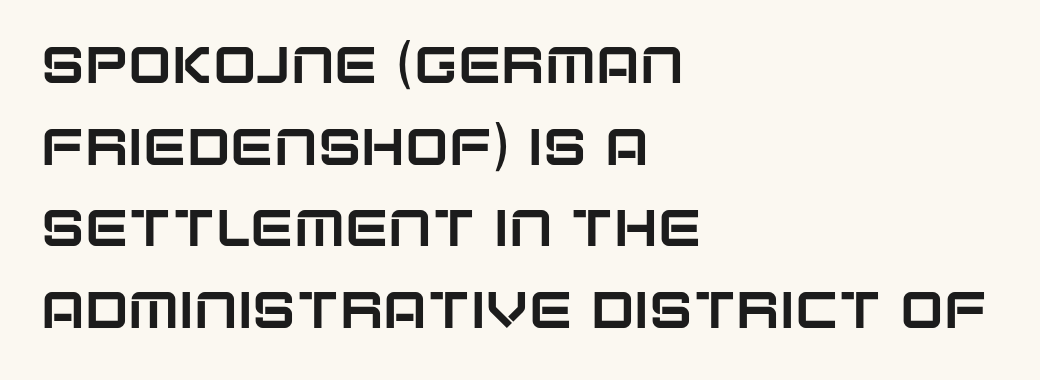
Q: Is the text italic (slanted)? A: No, it is upright.
Q: Is the typeface a serif or a sans-serif typeface? A: Sans-serif.
Q: Is the text underlined? A: No.
Q: How is the paragraph aligned? A: Left-aligned.
Q: Is the spacing between letters normal or unusually wide? A: Normal.
Q: Is the spacing between lines tight, normal or loose? A: Normal.
Q: Width (condensed, normal, or wide)? A: Normal.
Q: Stroke contrast? A: Low.
Q: x-height? A: Large.
Q: Monospaced? A: No.
